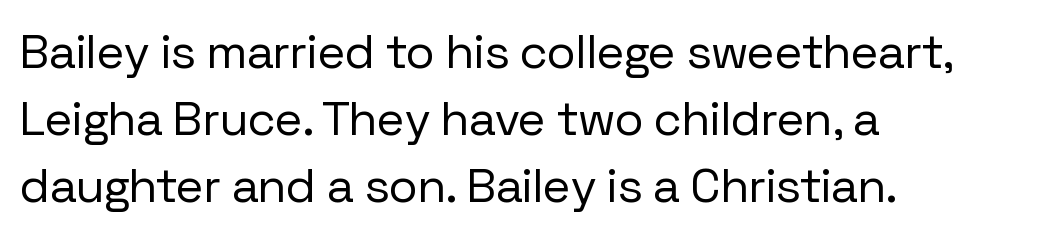
{"serif": "no", "italic": "no", "bold": "no", "weight": "regular", "width": "normal", "stroke_contrast": "low", "x_height": "medium", "monospaced": "no", "underline": "no", "align": "left", "line_spacing": "normal", "line_spacing_ratio": 1.4, "letter_spacing": "normal", "letter_spacing_em": 0.0, "glyph_px": 48}
